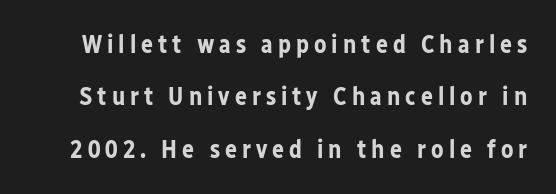
Q: Is the text bold? A: Yes.
Q: Is the text italic (slanted)? A: No, it is upright.
Q: Is the text underlined? A: No.
Q: Is the spacing between letters normal or unusually wide? A: Unusually wide.
Q: Is the spacing between lines tight, normal or loose? A: Loose.
